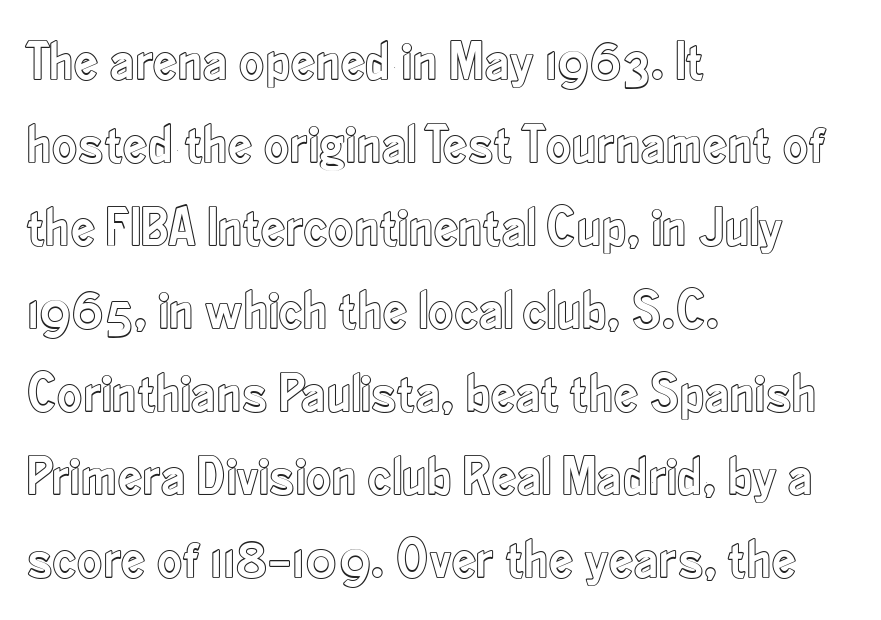
The image shows 55 px condensed type, upright; set left-aligned, normal line spacing (1.51x), normal letter spacing, not underlined; a small x-height.
